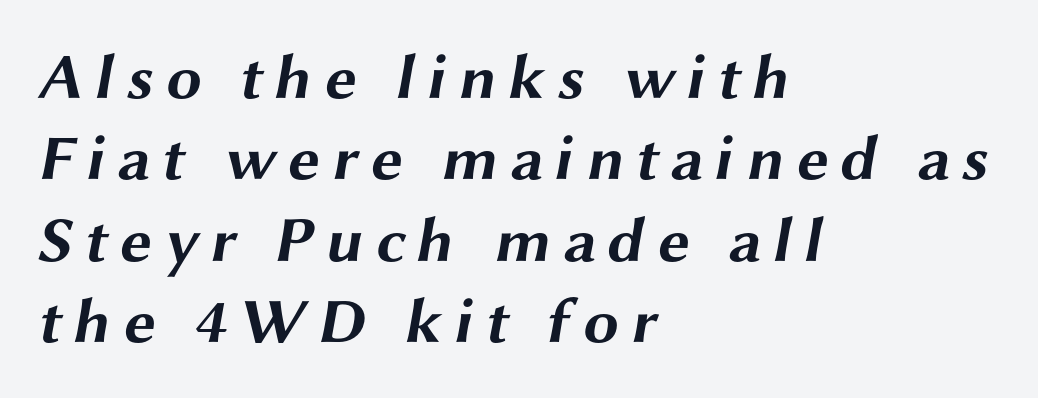
{"serif": "no", "bold": "yes", "weight": "bold", "width": "wide", "stroke_contrast": "medium", "x_height": "medium", "monospaced": "no", "underline": "no", "align": "left", "line_spacing": "normal", "line_spacing_ratio": 1.27, "glyph_px": 64}
